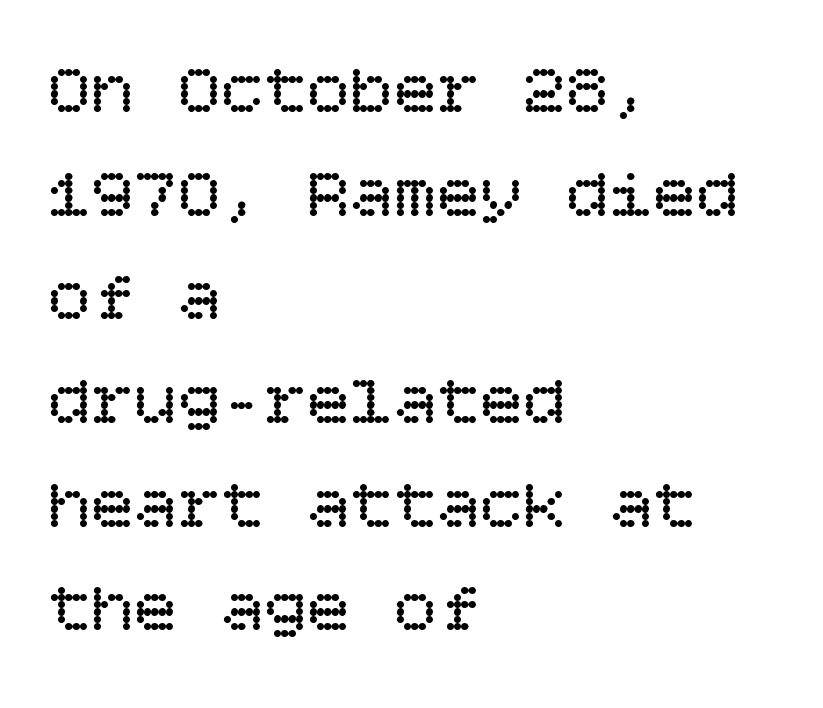
The letters stand upright; this is a roman face. Here the glyphs are tracked normally, forming tight word shapes. Line starts are locked; line ends wander. Letters rest on an invisible, unmarked baseline. Caption: face not bold, strokes unweighted.
